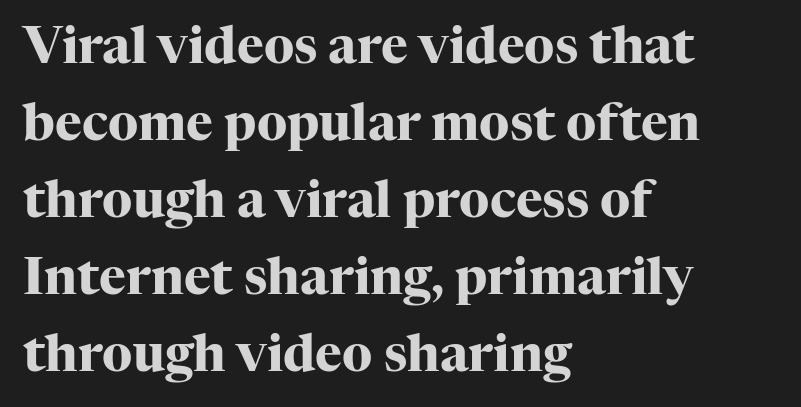
The image shows 51 px heavy serif type, upright; set left-aligned, normal line spacing (1.51x), normal letter spacing, not underlined; high stroke contrast and a medium x-height.
